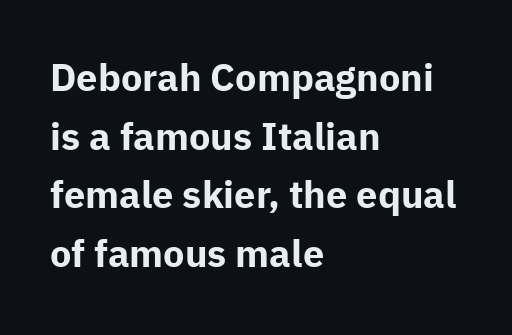
The image shows 38 px bold sans-serif type, upright; set left-aligned, normal line spacing (1.54x), normal letter spacing, not underlined; low stroke contrast and a medium x-height.
